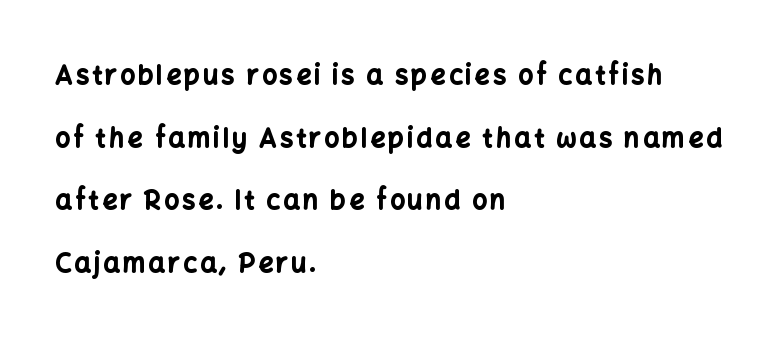
{"italic": "no", "bold": "yes", "underline": "no", "align": "left", "line_spacing": "loose", "line_spacing_ratio": 2.41, "glyph_px": 26}
